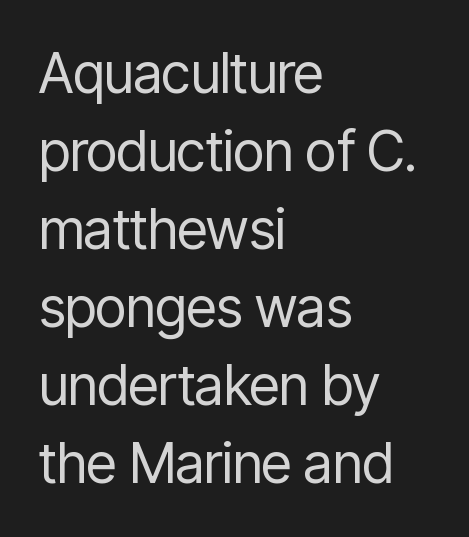
The image shows 55 px regular-weight, condensed sans-serif type, upright; set left-aligned, normal line spacing (1.42x), normal letter spacing, not underlined; low stroke contrast and a medium x-height.
